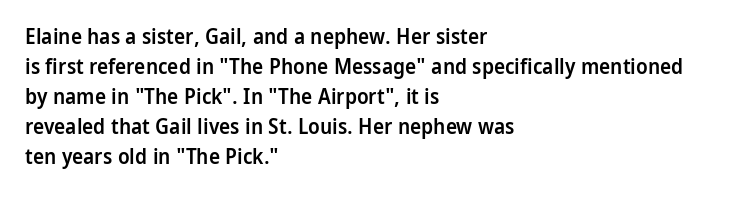
{"italic": "no", "bold": "semi", "underline": "no", "align": "left", "line_spacing": "normal", "line_spacing_ratio": 1.43, "letter_spacing": "normal", "letter_spacing_em": 0.0, "glyph_px": 21}
